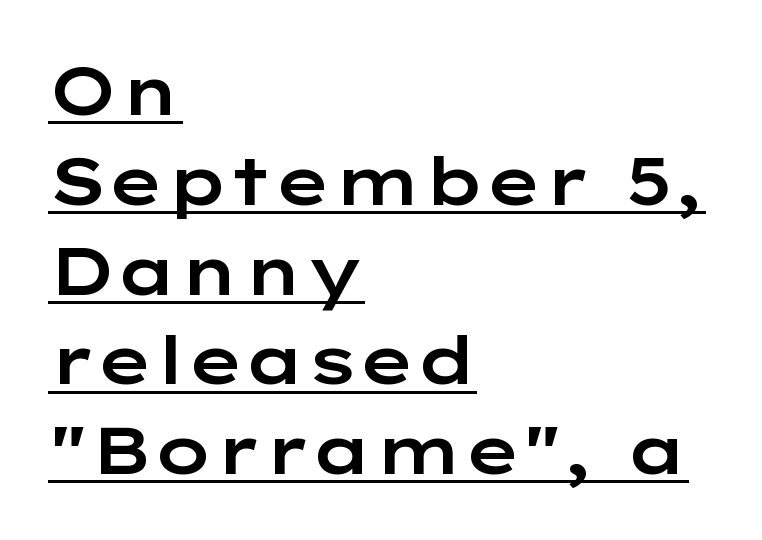
Q: Is the text italic (slanted)? A: No, it is upright.
Q: Is the typeface a serif or a sans-serif typeface? A: Sans-serif.
Q: Is the text underlined? A: Yes.
Q: How is the paragraph aligned? A: Left-aligned.
Q: Is the spacing between letters normal or unusually wide? A: Normal.
Q: Is the spacing between lines tight, normal or loose? A: Normal.
Q: Width (condensed, normal, or wide)? A: Wide.
Q: Stroke contrast? A: Low.
Q: x-height? A: Medium.
Q: Monospaced? A: No.
